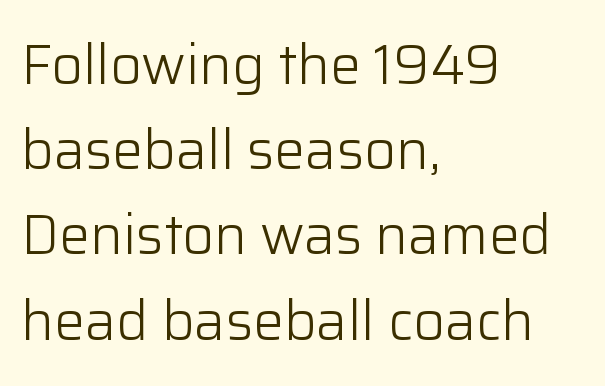
Q: Is the text bold? A: No.
Q: Is the text italic (slanted)? A: No, it is upright.
Q: Is the typeface a serif or a sans-serif typeface? A: Sans-serif.
Q: Is the text underlined? A: No.
Q: How is the paragraph aligned? A: Left-aligned.
Q: Is the spacing between letters normal or unusually wide? A: Normal.
Q: Is the spacing between lines tight, normal or loose? A: Normal.
Q: Width (condensed, normal, or wide)? A: Normal.
Q: Stroke contrast? A: Low.
Q: x-height? A: Medium.
Q: Monospaced? A: No.
